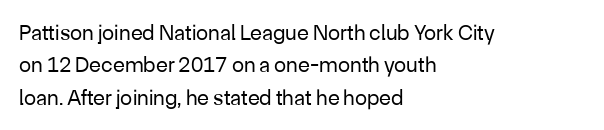
{"italic": "no", "bold": "no", "underline": "no", "align": "left", "line_spacing": "normal", "line_spacing_ratio": 1.47, "letter_spacing": "normal", "letter_spacing_em": 0.0, "glyph_px": 22}
